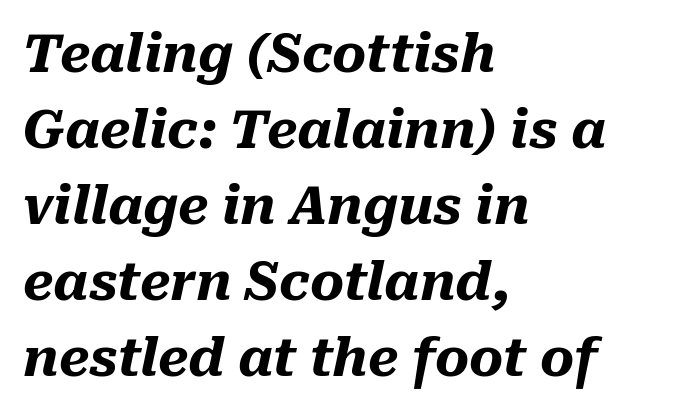
Check the space under the baseline: it is left empty. The designer left line spacing at the default. You could not count columns in this text — the font is proportionally spaced. A student would call this left alignment; a typographer would say flush left, rag right. There's an unmistakable incline to the writing here. Summary of weight: heavy, a full bold.
